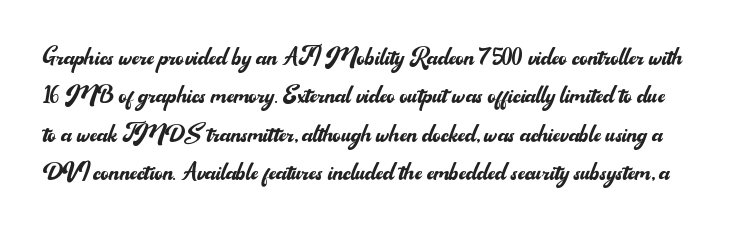
Look at the bottom of the vertical strokes: they stop flat, with no serifs. The letters sit at their default tracking, neither squeezed nor spread. Any mark beneath the type? The region is blank. Stems here are at most as thick as an everyday book face.
